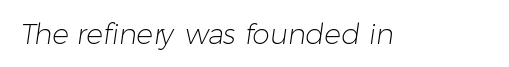
The image shows 28 px light sans-serif type; set normal letter spacing, not underlined; low stroke contrast and a medium x-height.
